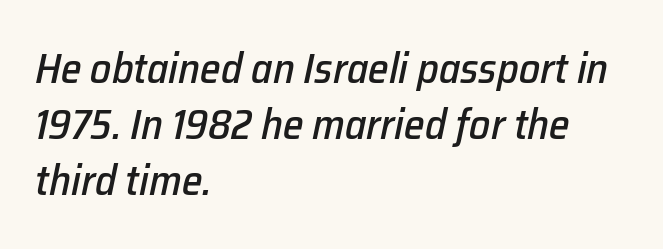
Whoever set this chose a conventional vertical rhythm. Only glyphs here, with clear space below each row. The face used here is proportionally spaced, like ordinary book or web type. You could call the tracking neutral — neither tight nor loose. The passage is arranged the way most books set body copy — flush left.
